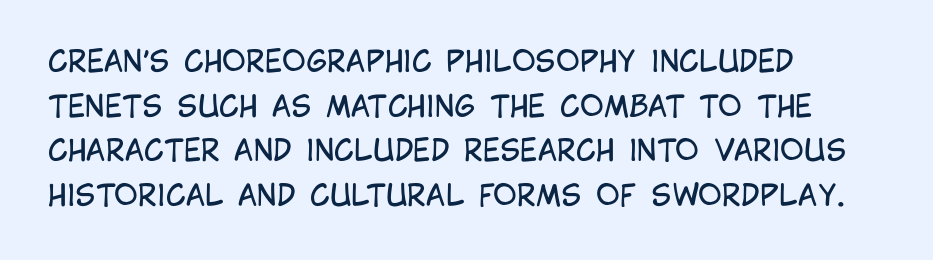
The image shows 29 px regular-weight, condensed sans-serif type, upright; set left-aligned, normal line spacing (1.54x), normal letter spacing, not underlined; low stroke contrast and a large x-height.
